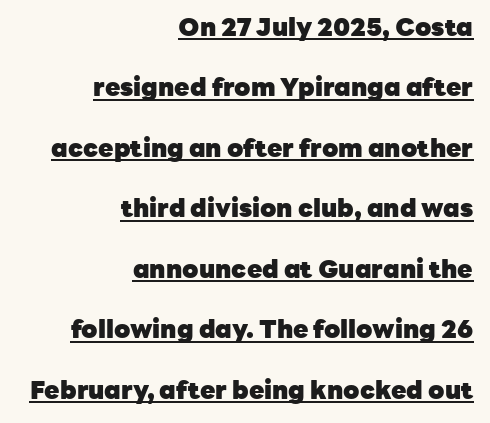
Set as a true bold cut, around the 700 mark. A rule runs beneath these lines of type. Students, note that the glyphs here touch the page at normal intervals. Style check: upright. Interline gaps are noticeably wide in this sample. Line ends are locked; line starts wander.
